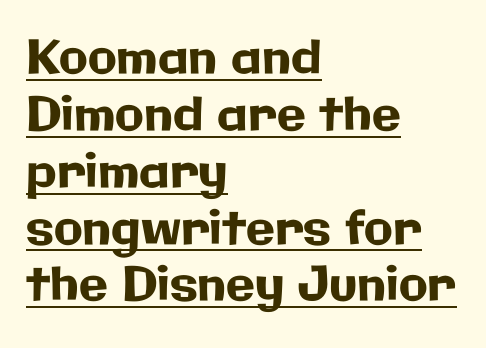
Observe the ordinary spacing: letters are neighbours, not strangers. Has an underline been added? It has. Think of a printed novel: that variable character pitch is what you see here. Typeset ragged right — the left edge is the straight one. This is sans-serif lettering, the kind often seen on screens and signage. Designer's note — italics off, roman on.
